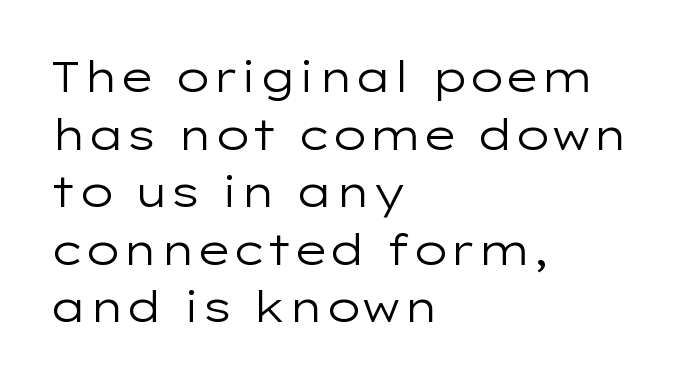
The image shows 42 px regular-weight, wide sans-serif type, upright; set left-aligned, normal line spacing (1.37x), normal letter spacing, not underlined; low stroke contrast and a medium x-height.
